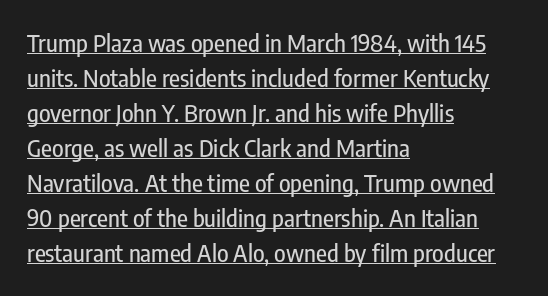
{"italic": "no", "underline": "yes", "align": "left", "line_spacing": "normal", "line_spacing_ratio": 1.46, "letter_spacing": "normal", "letter_spacing_em": 0.0, "glyph_px": 24}
